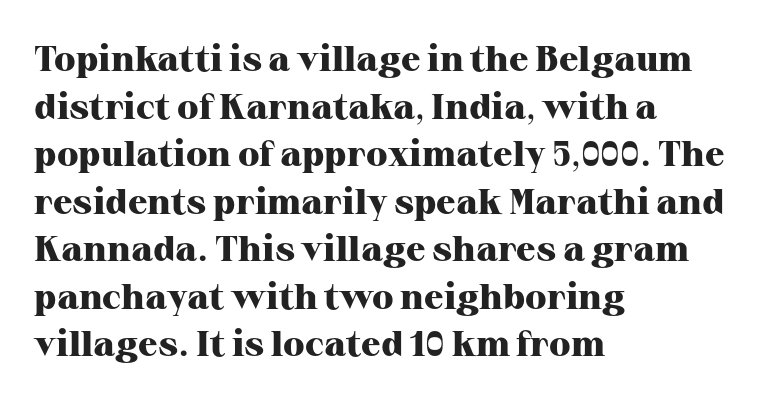
Q: Is the text bold? A: Yes.
Q: Is the text italic (slanted)? A: No, it is upright.
Q: Is the typeface a serif or a sans-serif typeface? A: Serif.
Q: Is the text underlined? A: No.
Q: How is the paragraph aligned? A: Left-aligned.
Q: Is the spacing between letters normal or unusually wide? A: Normal.
Q: Is the spacing between lines tight, normal or loose? A: Normal.
Q: Width (condensed, normal, or wide)? A: Normal.
Q: Stroke contrast? A: High.
Q: x-height? A: Medium.
Q: Monospaced? A: No.
